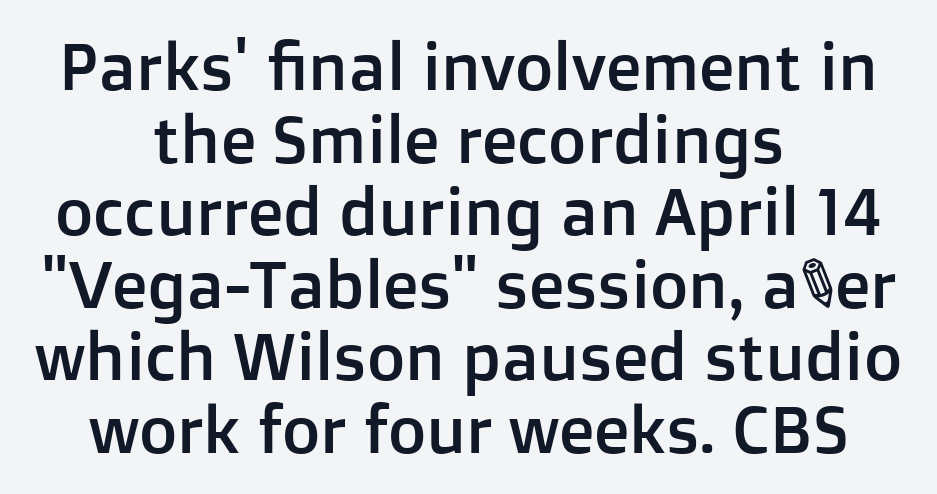
Q: Is the text italic (slanted)? A: No, it is upright.
Q: Is the typeface a serif or a sans-serif typeface? A: Sans-serif.
Q: Is the text underlined? A: No.
Q: How is the paragraph aligned? A: Centered.
Q: Is the spacing between letters normal or unusually wide? A: Normal.
Q: Is the spacing between lines tight, normal or loose? A: Tight.
Q: Width (condensed, normal, or wide)? A: Normal.
Q: Stroke contrast? A: Low.
Q: x-height? A: Medium.
Q: Monospaced? A: No.
